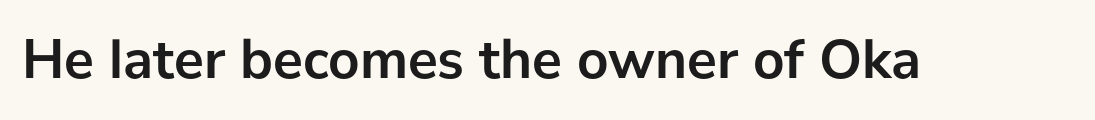
The image shows 56 px semibold sans-serif type, upright; set normal letter spacing, not underlined; low stroke contrast and a medium x-height.
